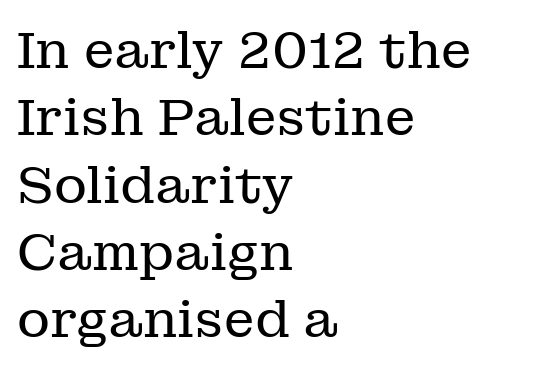
The image shows 51 px regular-weight serif type, upright; set left-aligned, normal line spacing (1.32x), normal letter spacing, not underlined; low stroke contrast and a medium x-height.
